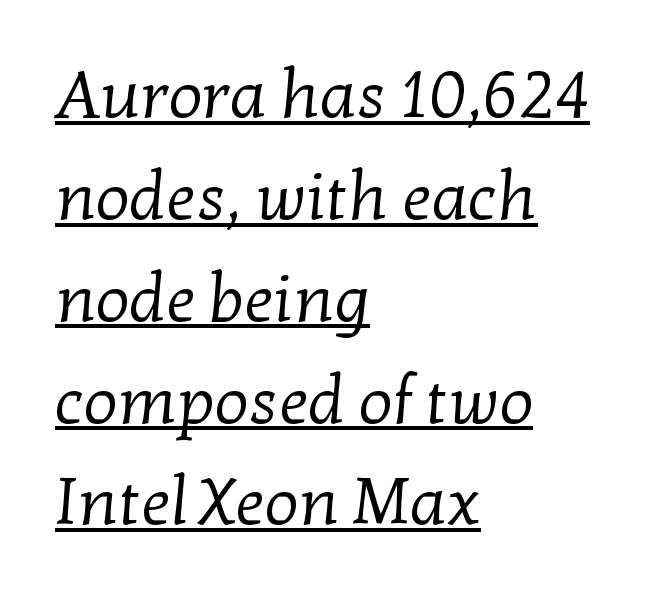
The image shows 67 px regular-weight serif type; set left-aligned, normal line spacing (1.52x), normal letter spacing, underlined; low stroke contrast and a medium x-height.
